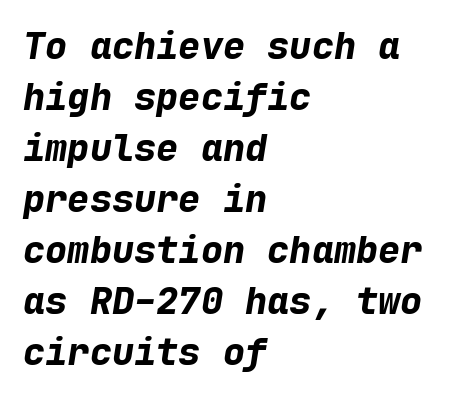
Tall strokes in this sample are angled rather than plumb. Here the designer chose a console-style face with uniform glyph widths. Pretty heavy lettering here — definitely bold. The zone under the glyphs is completely vacant.
